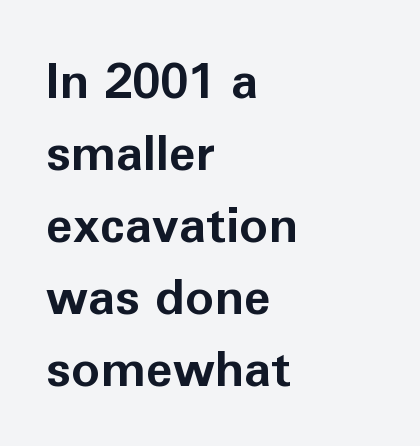
Q: Is the text bold? A: Yes.
Q: Is the text italic (slanted)? A: No, it is upright.
Q: Is the typeface a serif or a sans-serif typeface? A: Sans-serif.
Q: Is the text underlined? A: No.
Q: How is the paragraph aligned? A: Left-aligned.
Q: Is the spacing between letters normal or unusually wide? A: Normal.
Q: Is the spacing between lines tight, normal or loose? A: Normal.
Q: Width (condensed, normal, or wide)? A: Normal.
Q: Stroke contrast? A: Low.
Q: x-height? A: Medium.
Q: Monospaced? A: No.
